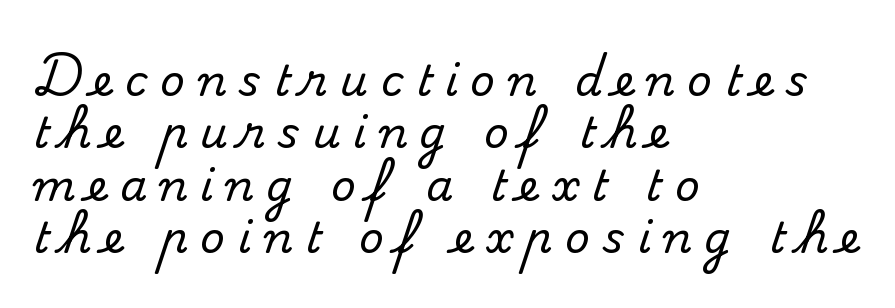
The words here are not underlined. Here the glyphs are tracked loosely, breaking word shapes into spaced letters. In CSS terms this would be text-align: left. Character widths vary here, with narrow letters taking less room than wide ones.
